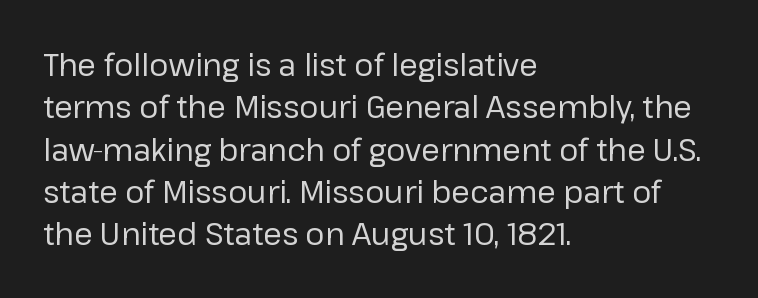
This rendering features lettering with no underline. Each letter keeps its own natural width here, so spacing adapts to shape. This block has exactly the height ordinary leading produces. Unlike a traditional serif, this face leaves its strokes unadorned.
